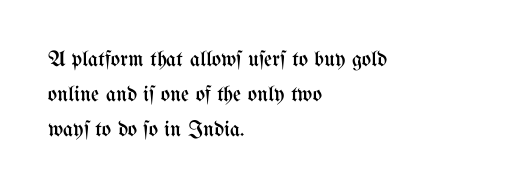
Q: Is the text bold? A: No.
Q: Is the text italic (slanted)? A: No, it is upright.
Q: Is the text underlined? A: No.
Q: How is the paragraph aligned? A: Left-aligned.
Q: Is the spacing between letters normal or unusually wide? A: Normal.
Q: Is the spacing between lines tight, normal or loose? A: Normal.
